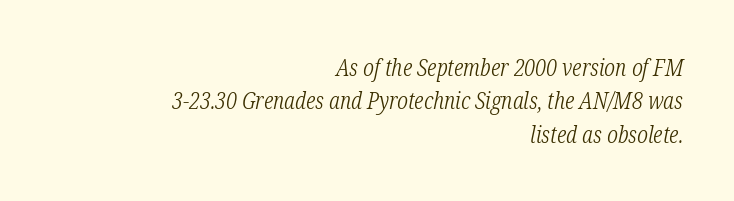
{"italic": "yes", "lean": "right", "slant_degrees": 12, "bold": "no", "underline": "no", "align": "right", "line_spacing": "normal", "line_spacing_ratio": 1.45, "letter_spacing": "normal", "letter_spacing_em": 0.0, "glyph_px": 23}
